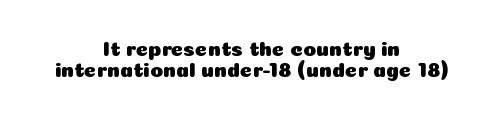
The image shows 21 px text type, upright; set centered, tight line spacing (1.02x), normal letter spacing, not underlined.
